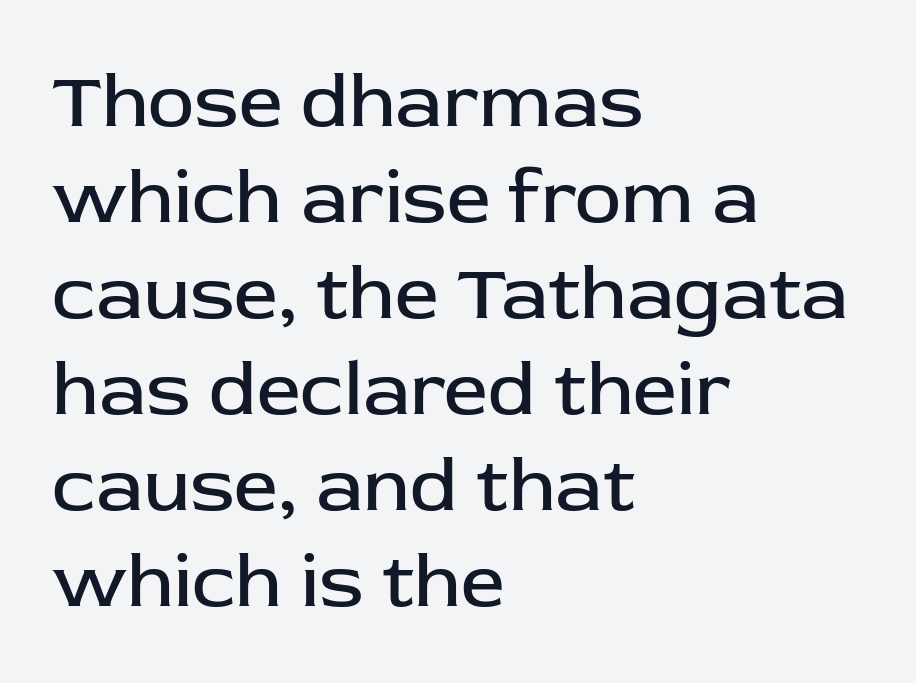
{"serif": "no", "italic": "no", "bold": "no", "weight": "regular", "width": "normal", "stroke_contrast": "low", "x_height": "medium", "monospaced": "no", "underline": "no", "align": "left", "line_spacing_ratio": 1.23, "letter_spacing": "normal", "letter_spacing_em": 0.0, "glyph_px": 78}
